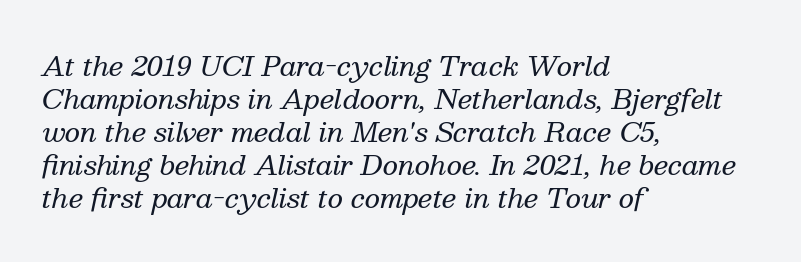
Q: Is the text bold? A: No.
Q: Is the text italic (slanted)? A: Yes, it leans right by about 13 degrees.
Q: Is the text underlined? A: No.
Q: How is the paragraph aligned? A: Left-aligned.
Q: Is the spacing between letters normal or unusually wide? A: Normal.
